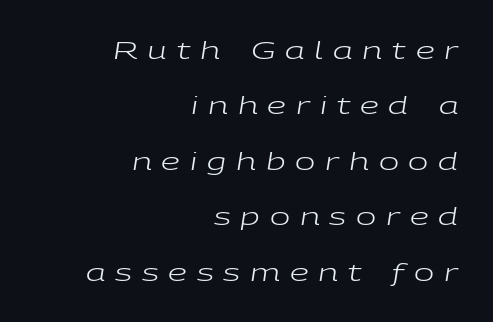
Q: Is the text bold? A: No.
Q: Is the text italic (slanted)? A: Yes, it leans right by about 9 degrees.
Q: Is the text underlined? A: No.
Q: How is the paragraph aligned? A: Right-aligned.
Q: Is the spacing between letters normal or unusually wide? A: Unusually wide.
Q: Is the spacing between lines tight, normal or loose? A: Loose.
